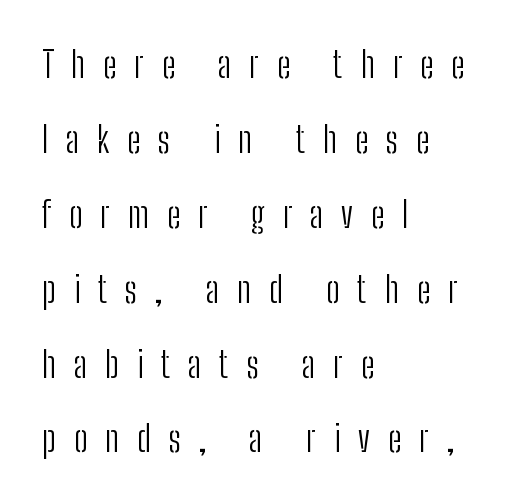
{"serif": "no", "italic": "no", "bold": "no", "weight": "light", "width": "condensed", "stroke_contrast": "low", "x_height": "medium", "monospaced": "no", "underline": "no", "align": "left", "line_spacing": "loose", "line_spacing_ratio": 2.08, "letter_spacing": "wide", "letter_spacing_em": 0.5, "glyph_px": 36}
